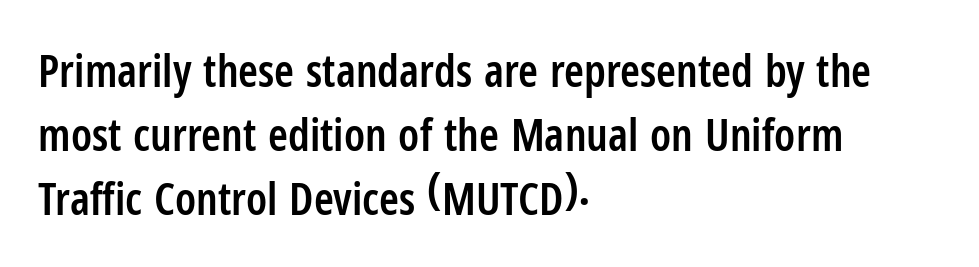
Q: Is the text bold? A: Semi-bold.
Q: Is the text italic (slanted)? A: No, it is upright.
Q: Is the typeface a serif or a sans-serif typeface? A: Sans-serif.
Q: Is the text underlined? A: No.
Q: How is the paragraph aligned? A: Left-aligned.
Q: Is the spacing between letters normal or unusually wide? A: Normal.
Q: Is the spacing between lines tight, normal or loose? A: Normal.
Q: Width (condensed, normal, or wide)? A: Condensed.
Q: Stroke contrast? A: Low.
Q: x-height? A: Medium.
Q: Monospaced? A: No.
